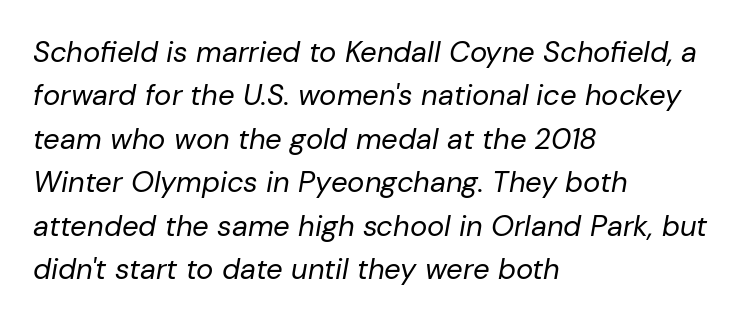
Letters have the restrained weight of plain body copy at most. Leading: standard. No extra tracking has been applied to these lines. Plain, unruled lines of type. The font's italic variant was chosen for this text. You could not count columns in this text — the font is proportionally spaced.
